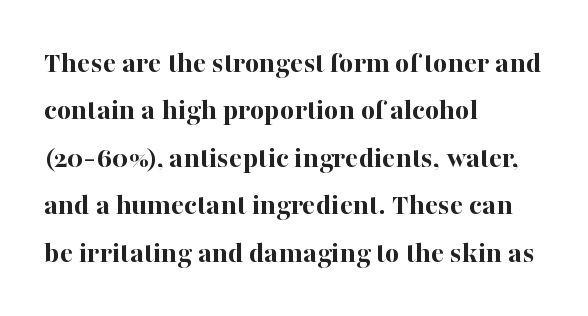
Q: Is the text bold? A: Yes.
Q: Is the text italic (slanted)? A: No, it is upright.
Q: Is the typeface a serif or a sans-serif typeface? A: Serif.
Q: Is the text underlined? A: No.
Q: How is the paragraph aligned? A: Left-aligned.
Q: Is the spacing between letters normal or unusually wide? A: Normal.
Q: Is the spacing between lines tight, normal or loose? A: Normal.
Q: Width (condensed, normal, or wide)? A: Normal.
Q: Stroke contrast? A: High.
Q: x-height? A: Medium.
Q: Monospaced? A: No.
